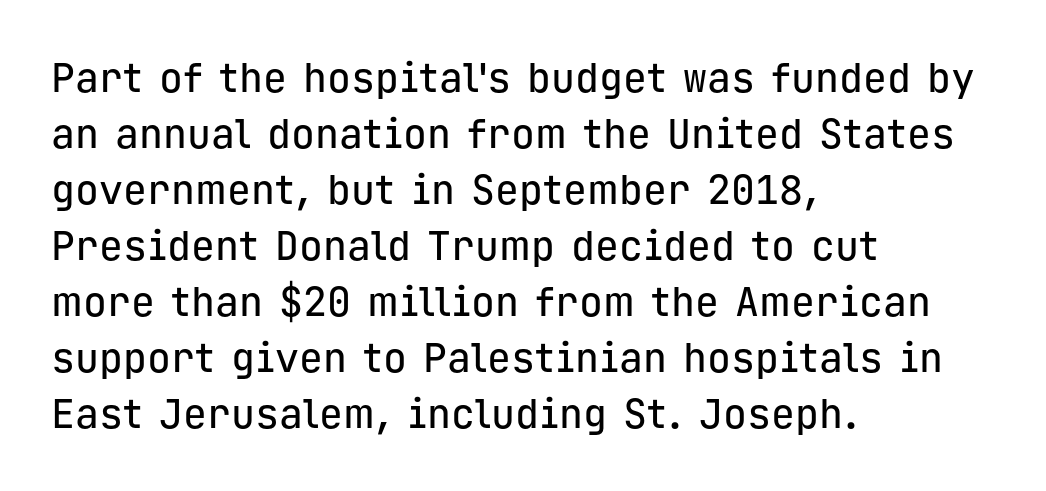
Q: Is the text italic (slanted)? A: No, it is upright.
Q: Is the typeface a serif or a sans-serif typeface? A: Sans-serif.
Q: Is the text underlined? A: No.
Q: How is the paragraph aligned? A: Left-aligned.
Q: Is the spacing between letters normal or unusually wide? A: Normal.
Q: Is the spacing between lines tight, normal or loose? A: Normal.
Q: Width (condensed, normal, or wide)? A: Normal.
Q: Stroke contrast? A: Low.
Q: x-height? A: Medium.
Q: Monospaced? A: Yes.
